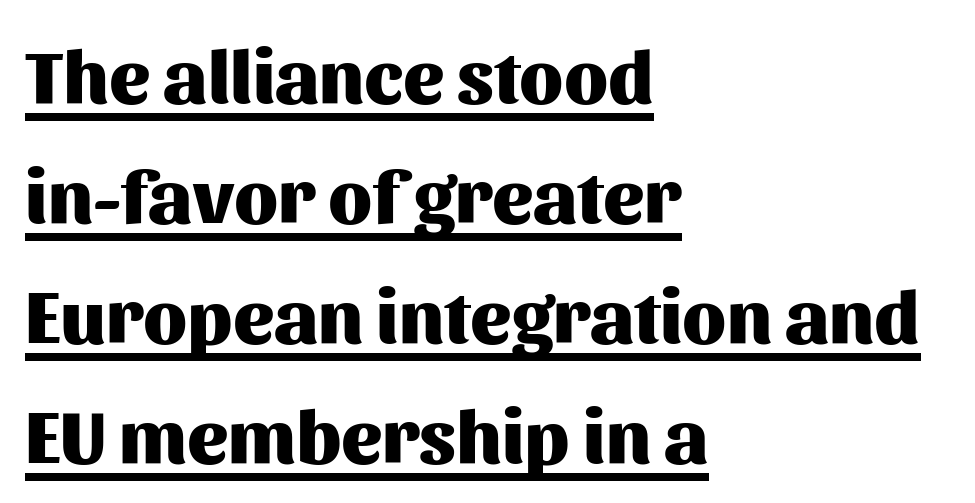
The image shows 76 px heavy sans-serif type, upright; set left-aligned, normal line spacing (1.58x), normal letter spacing, underlined; medium stroke contrast and a medium x-height.
